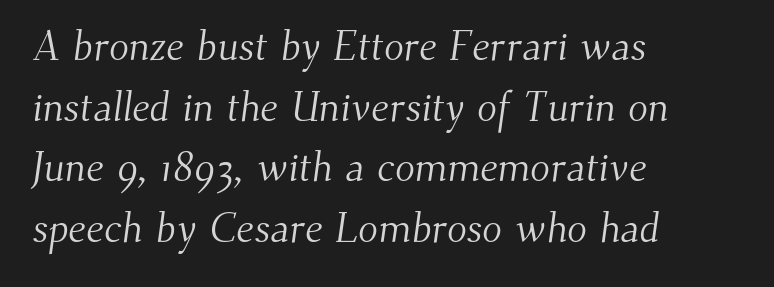
{"serif": "yes", "bold": "no", "weight": "light", "width": "normal", "stroke_contrast": "medium", "x_height": "small", "monospaced": "no", "underline": "no", "align": "left", "line_spacing": "normal", "line_spacing_ratio": 1.48, "letter_spacing": "normal", "letter_spacing_em": 0.0, "glyph_px": 41}
